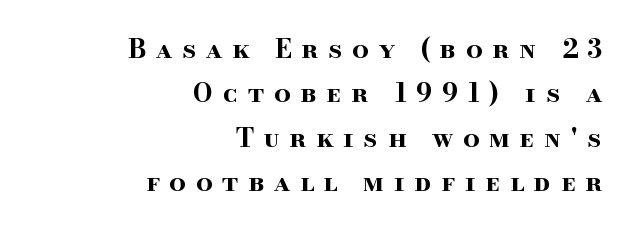
Q: Is the text bold? A: Yes.
Q: Is the text italic (slanted)? A: No, it is upright.
Q: Is the text underlined? A: No.
Q: How is the paragraph aligned? A: Right-aligned.
Q: Is the spacing between letters normal or unusually wide? A: Unusually wide.
